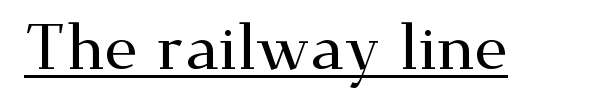
The image shows 63 px wide serif type, upright; set normal letter spacing, underlined; medium stroke contrast and a small x-height.
